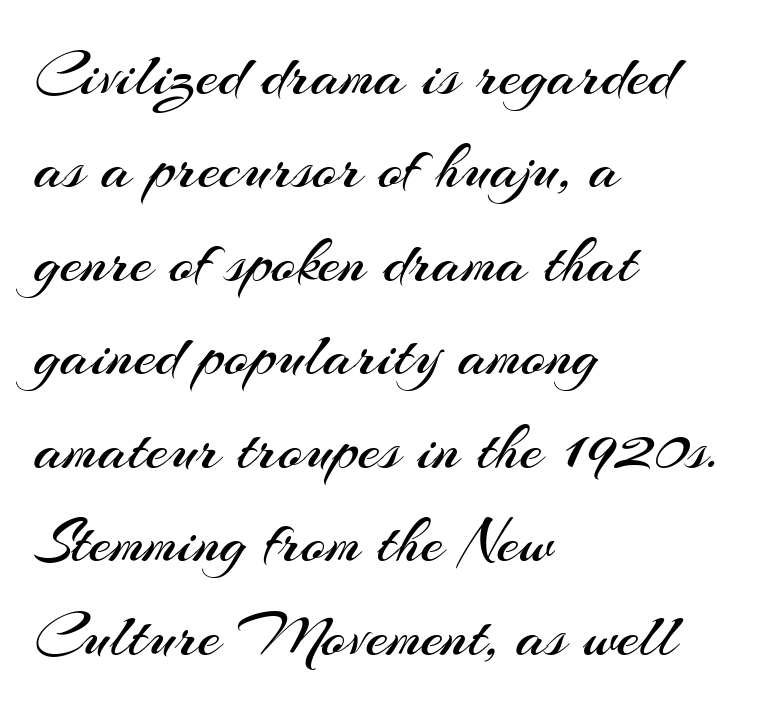
{"serif": "no", "bold": "no", "weight": "regular", "width": "normal", "stroke_contrast": "medium", "x_height": "small", "monospaced": "no", "underline": "no", "align": "left", "line_spacing": "normal", "line_spacing_ratio": 1.46, "letter_spacing": "normal", "letter_spacing_em": 0.0, "glyph_px": 64}
